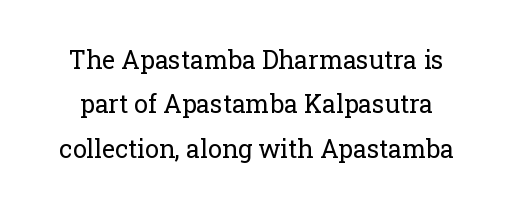
{"italic": "no", "bold": "no", "underline": "no", "line_spacing_ratio": 1.78, "letter_spacing": "normal", "letter_spacing_em": 0.0, "glyph_px": 25}
